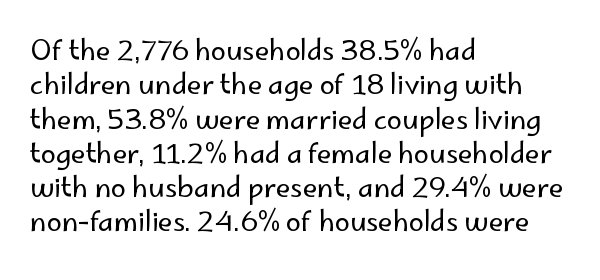
Q: Is the text bold? A: No.
Q: Is the text italic (slanted)? A: No, it is upright.
Q: Is the text underlined? A: No.
Q: How is the paragraph aligned? A: Left-aligned.
Q: Is the spacing between letters normal or unusually wide? A: Normal.
Q: Is the spacing between lines tight, normal or loose? A: Normal.
